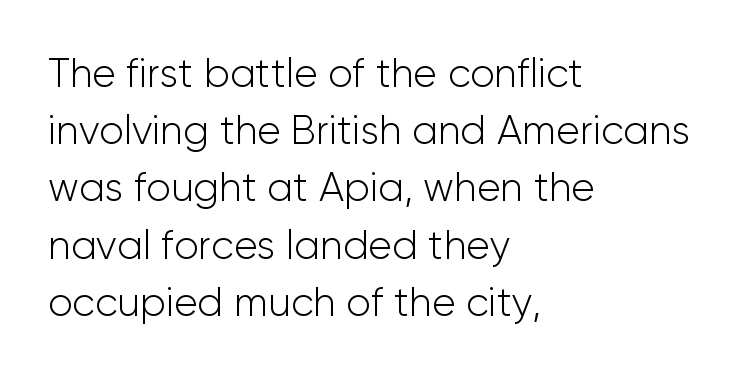
Q: Is the text bold? A: No.
Q: Is the text italic (slanted)? A: No, it is upright.
Q: Is the typeface a serif or a sans-serif typeface? A: Sans-serif.
Q: Is the text underlined? A: No.
Q: How is the paragraph aligned? A: Left-aligned.
Q: Is the spacing between letters normal or unusually wide? A: Normal.
Q: Is the spacing between lines tight, normal or loose? A: Normal.
Q: Width (condensed, normal, or wide)? A: Normal.
Q: Stroke contrast? A: Low.
Q: x-height? A: Medium.
Q: Monospaced? A: No.
